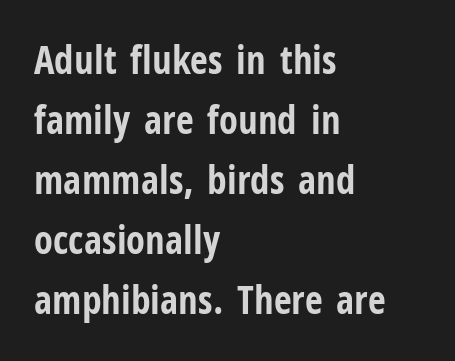
The image shows 39 px bold, condensed sans-serif type, upright; set left-aligned, normal line spacing (1.54x), normal letter spacing, not underlined; low stroke contrast and a medium x-height.
